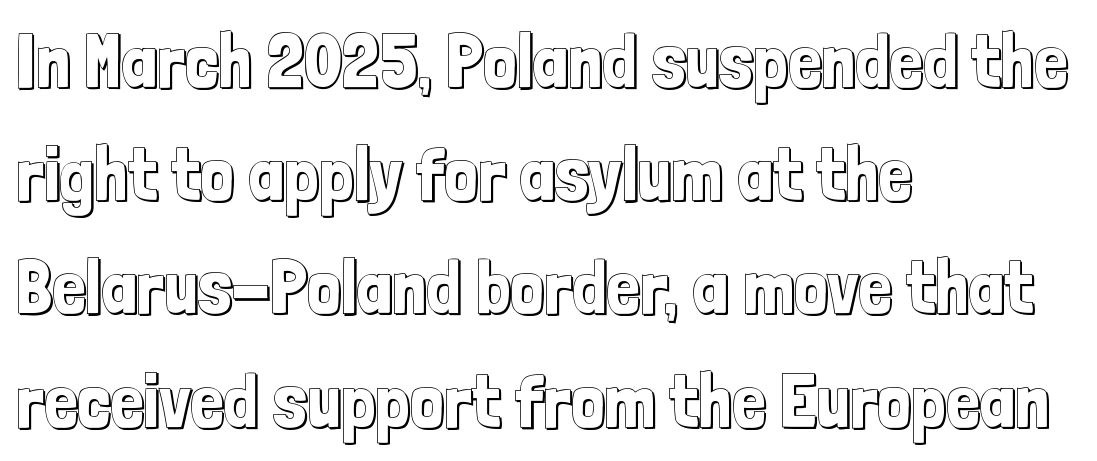
The image shows 75 px condensed type, upright; set left-aligned, normal line spacing (1.51x), normal letter spacing, not underlined; a medium x-height.
